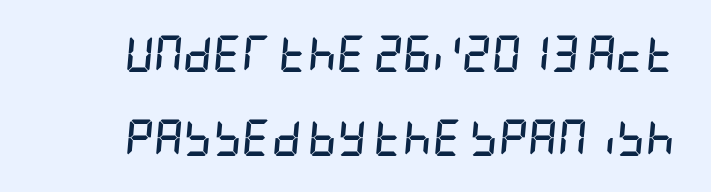
Q: Is the text bold? A: Yes.
Q: Is the text italic (slanted)? A: Yes, it leans right by about 5 degrees.
Q: Is the text underlined? A: No.
Q: Is the spacing between letters normal or unusually wide? A: Normal.
Q: Is the spacing between lines tight, normal or loose? A: Loose.
Q: Width (condensed, normal, or wide)? A: Condensed.
Q: Stroke contrast? A: Low.
Q: x-height? A: Large.
